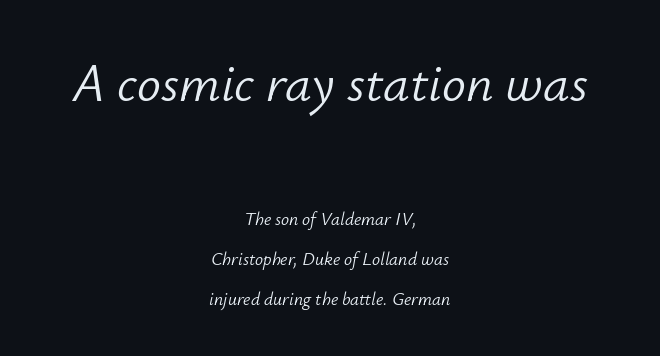
Q: Is the text bold? A: No.
Q: Is the text italic (slanted)? A: Yes, it leans right by about 12 degrees.
Q: Is the text underlined? A: No.
Q: How is the paragraph aligned? A: Centered.
Q: Is the spacing between letters normal or unusually wide? A: Normal.
Q: Is the spacing between lines tight, normal or loose? A: Loose.
Q: Which block of text is set in a larger size, the first (top) or the second (bottom)? A: The first (top) one.
Q: Width (condensed, normal, or wide)? A: Normal.
Q: Stroke contrast? A: Low.
Q: x-height? A: Small.
Q: Monospaced? A: No.
